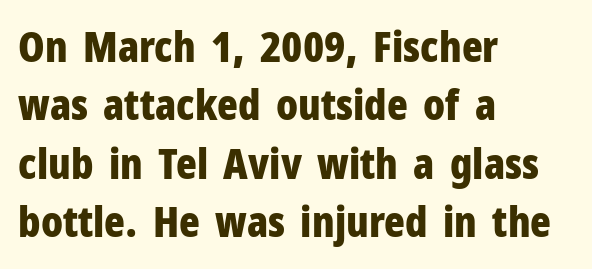
Compared with typical body copy, the letter spacing here is the same. Nope, not italic — everything's standing straight. The letters are bold, with thick, heavy strokes. Do the characters align in a grid? No, the font is proportional. Casual observation: everything's shoved over to the left. Vertically, the passage feels balanced, rows spaced as you'd expect.
